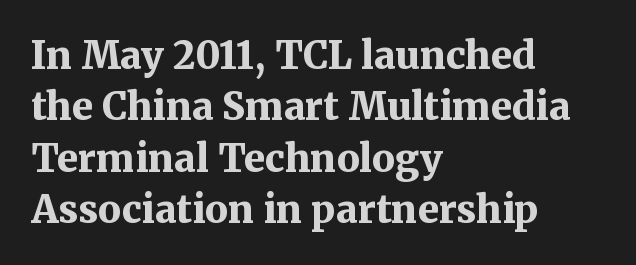
Q: Is the text bold? A: Yes.
Q: Is the text italic (slanted)? A: No, it is upright.
Q: Is the typeface a serif or a sans-serif typeface? A: Serif.
Q: Is the text underlined? A: No.
Q: How is the paragraph aligned? A: Left-aligned.
Q: Is the spacing between letters normal or unusually wide? A: Normal.
Q: Is the spacing between lines tight, normal or loose? A: Normal.
Q: Width (condensed, normal, or wide)? A: Normal.
Q: Stroke contrast? A: Medium.
Q: x-height? A: Medium.
Q: Monospaced? A: No.
